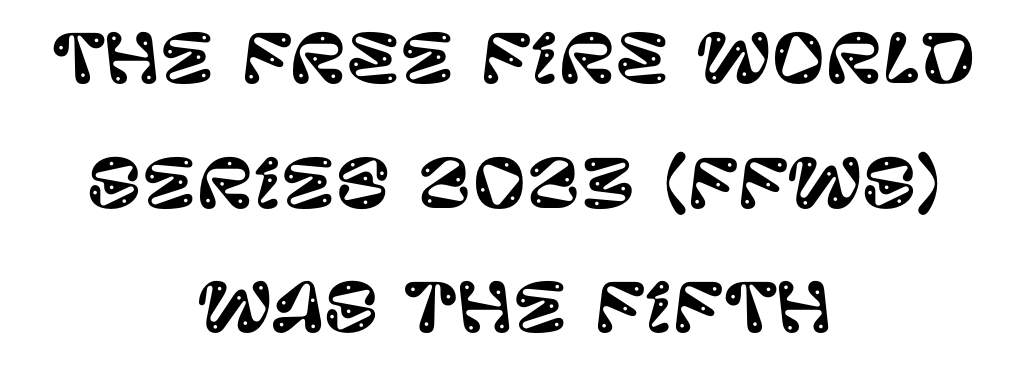
{"serif": "no", "width": "normal", "stroke_contrast": "low", "x_height": "large", "monospaced": "no", "underline": "no", "align": "center", "line_spacing_ratio": 1.89, "letter_spacing": "normal", "letter_spacing_em": 0.0, "glyph_px": 66}
